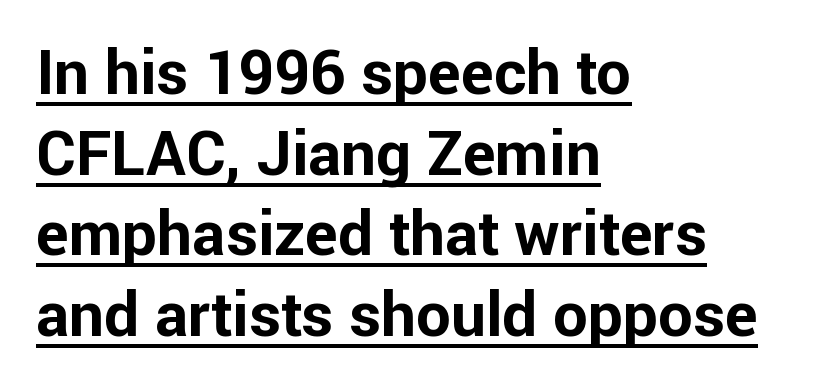
The image shows 62 px bold sans-serif type, upright; set left-aligned, normal line spacing (1.3x), normal letter spacing, underlined; low stroke contrast and a medium x-height.
